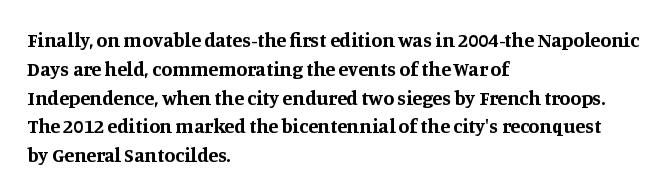
Line starts are locked; line ends wander. Bold? Absolutely — the strokes are thick and heavy. Nobody touched the tracking dial on this one. Bare-footed words on every line. These lines sit exactly where default settings would place them.
